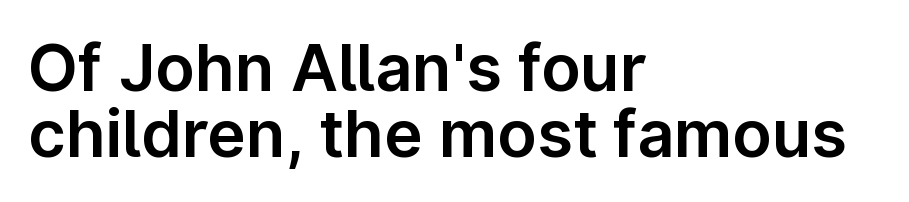
The rendering uses natural spacing where letterforms have individual widths. Check under the words: just untouched page. Vertical strokes here are truly vertical. The paragraph has a hard left edge and a soft right edge. Students, observe: this is what under-led, compact text looks like. Here the glyphs are tracked normally, forming tight word shapes.
